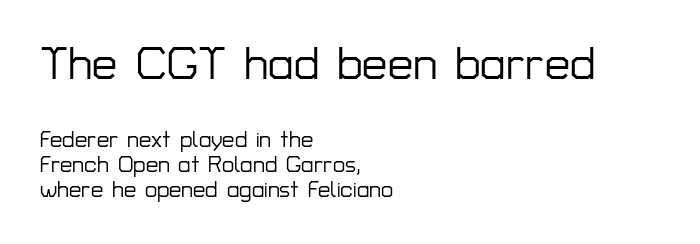
Q: Is the text italic (slanted)? A: No, it is upright.
Q: Is the typeface a serif or a sans-serif typeface? A: Sans-serif.
Q: Is the text underlined? A: No.
Q: How is the paragraph aligned? A: Left-aligned.
Q: Is the spacing between letters normal or unusually wide? A: Normal.
Q: Is the spacing between lines tight, normal or loose? A: Tight.
Q: Which block of text is set in a larger size, the first (top) or the second (bottom)? A: The first (top) one.
Q: Width (condensed, normal, or wide)? A: Normal.
Q: Stroke contrast? A: Low.
Q: x-height? A: Medium.
Q: Monospaced? A: No.
